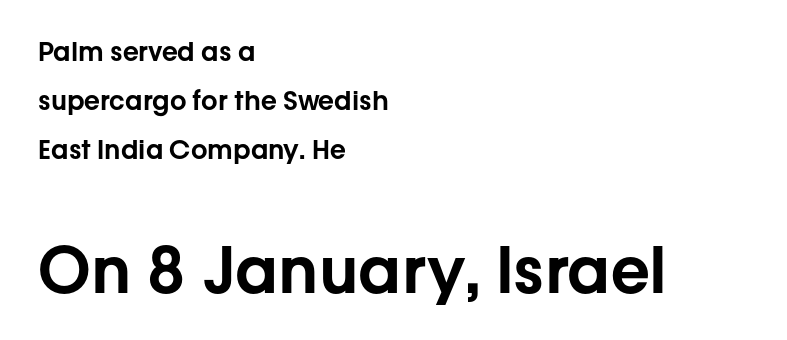
The image shows 64 px sans-serif type, upright; set left-aligned, line spacing 1.89x, normal letter spacing, not underlined; the second (bottom) block is 2.46x larger; low stroke contrast and a medium x-height.
